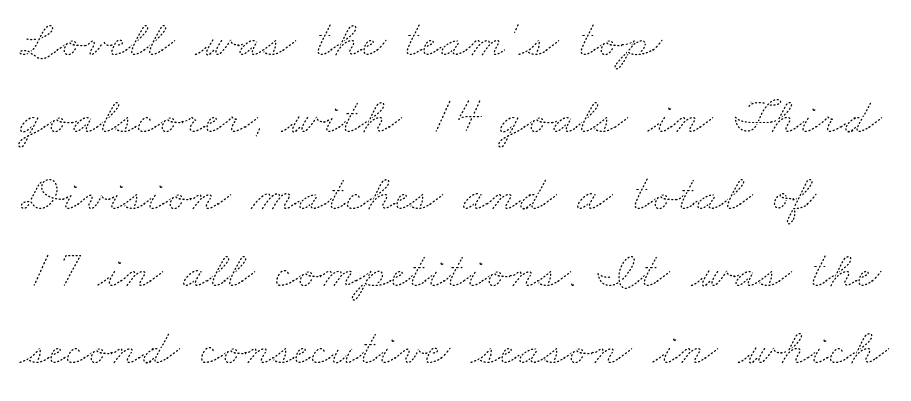
The image shows 52 px thin, wide type; set left-aligned, normal line spacing (1.48x), normal letter spacing, not underlined; medium stroke contrast and a small x-height.
